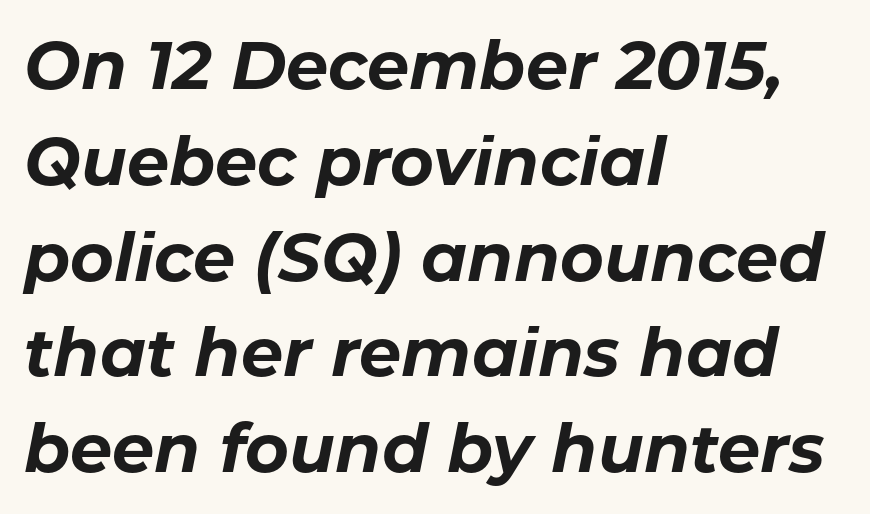
Q: Is the text bold? A: Yes.
Q: Is the text italic (slanted)? A: Yes, it leans right by about 11 degrees.
Q: Is the text underlined? A: No.
Q: How is the paragraph aligned? A: Left-aligned.
Q: Is the spacing between letters normal or unusually wide? A: Normal.
Q: Is the spacing between lines tight, normal or loose? A: Normal.
Q: Width (condensed, normal, or wide)? A: Normal.
Q: Stroke contrast? A: Low.
Q: x-height? A: Medium.
Q: Monospaced? A: No.
